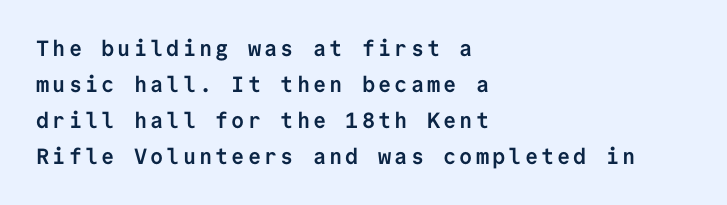
Q: Is the text bold? A: Yes.
Q: Is the text italic (slanted)? A: No, it is upright.
Q: Is the text underlined? A: No.
Q: How is the paragraph aligned? A: Left-aligned.
Q: Is the spacing between lines tight, normal or loose? A: Normal.
